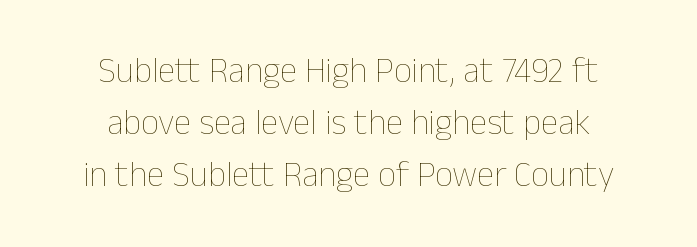
{"italic": "no", "bold": "no", "weight": "thin", "width": "normal", "stroke_contrast": "low", "x_height": "medium", "monospaced": "no", "underline": "no", "align": "center", "line_spacing": "normal", "line_spacing_ratio": 1.48, "letter_spacing": "normal", "letter_spacing_em": 0.0, "glyph_px": 35}
